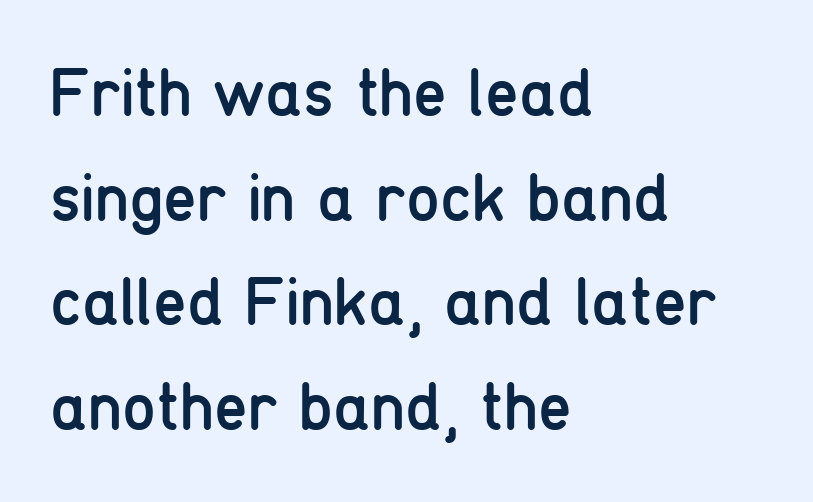
Q: Is the text bold? A: No.
Q: Is the text italic (slanted)? A: No, it is upright.
Q: Is the typeface a serif or a sans-serif typeface? A: Sans-serif.
Q: Is the text underlined? A: No.
Q: How is the paragraph aligned? A: Left-aligned.
Q: Is the spacing between letters normal or unusually wide? A: Normal.
Q: Is the spacing between lines tight, normal or loose? A: Normal.
Q: Width (condensed, normal, or wide)? A: Condensed.
Q: Stroke contrast? A: Low.
Q: x-height? A: Medium.
Q: Monospaced? A: No.
